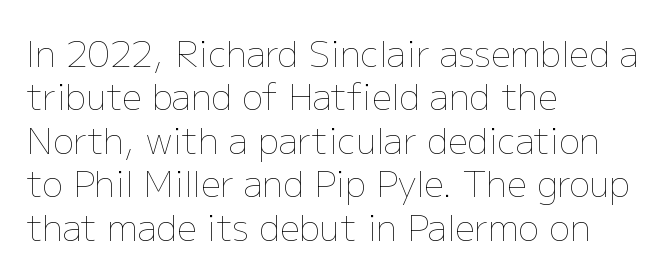
The image shows 35 px thin type, upright; set left-aligned, line spacing 1.24x, normal letter spacing, not underlined; low stroke contrast and a medium x-height.
